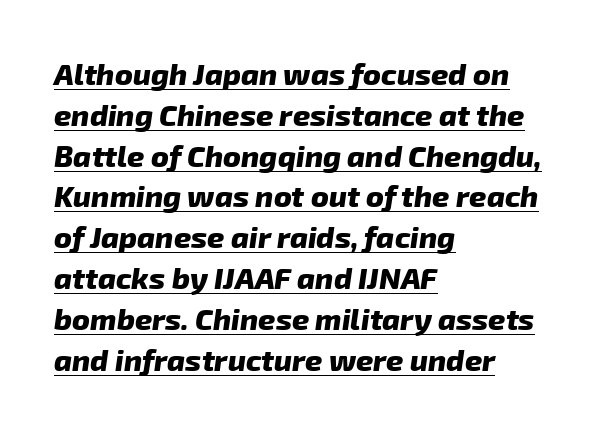
{"serif": "no", "bold": "yes", "weight": "heavy", "width": "normal", "stroke_contrast": "low", "x_height": "medium", "monospaced": "no", "underline": "yes", "align": "left", "line_spacing": "normal", "line_spacing_ratio": 1.36, "letter_spacing": "normal", "letter_spacing_em": 0.0, "glyph_px": 30}
